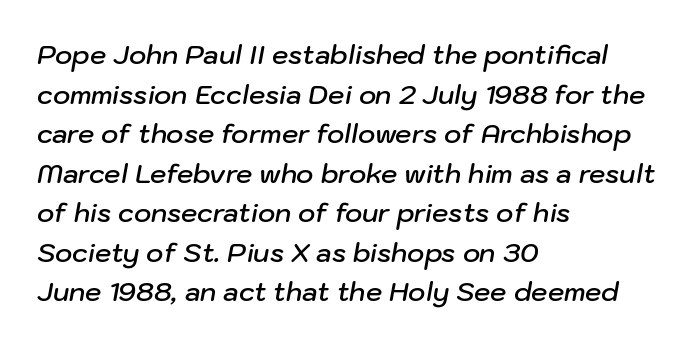
The image shows 26 px text type, italic (leaning right); set left-aligned, normal line spacing (1.52x), normal letter spacing, not underlined.
